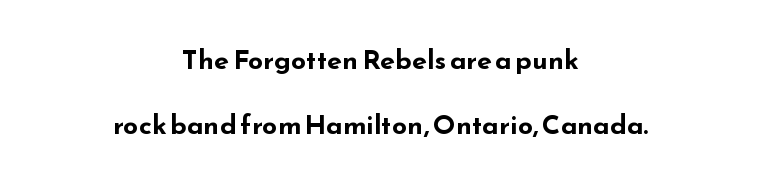
The image shows 27 px bold type, upright; set centered, loose line spacing (2.39x), normal letter spacing, not underlined.
